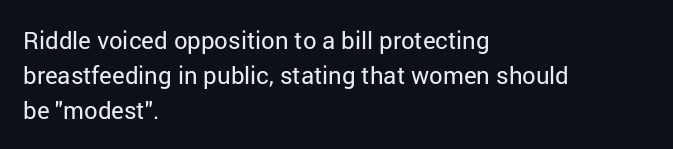
{"italic": "no", "bold": "no", "underline": "no", "align": "left", "line_spacing": "normal", "line_spacing_ratio": 1.45, "letter_spacing": "normal", "letter_spacing_em": 0.0, "glyph_px": 24}
